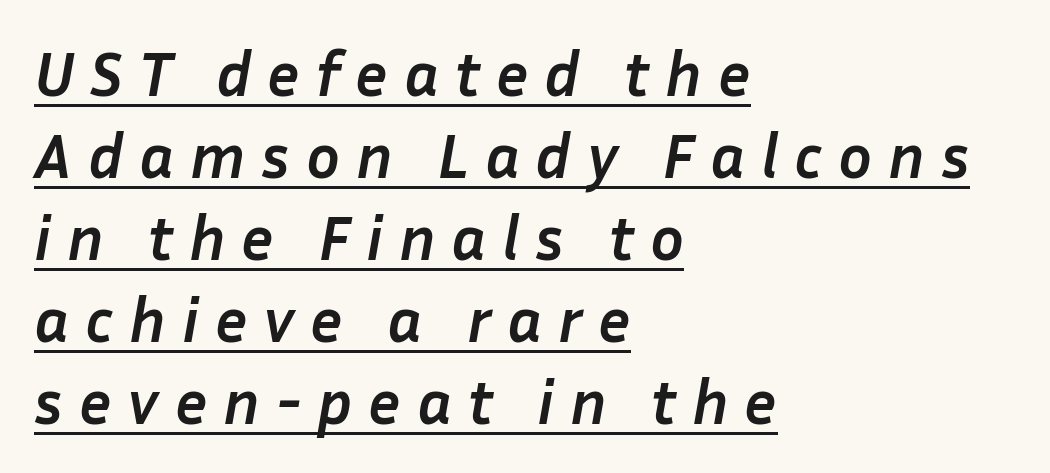
{"italic": "yes", "lean": "right", "slant_degrees": 10, "bold": "yes", "weight": "semibold", "width": "normal", "stroke_contrast": "low", "x_height": "medium", "monospaced": "no", "underline": "yes", "align": "left", "line_spacing": "normal", "line_spacing_ratio": 1.3, "letter_spacing": "wide", "letter_spacing_em": 0.25, "glyph_px": 63}
